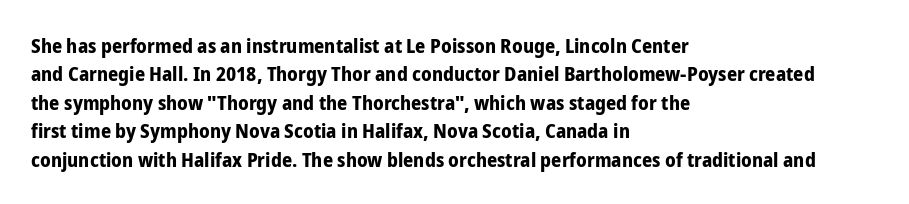
Has an underline been added? It has not. Here the glyphs are tracked normally, forming tight word shapes. Compared with typical paragraphs, the rows here are spaced about the same. The characters look thick and weighty, a clear bold.
